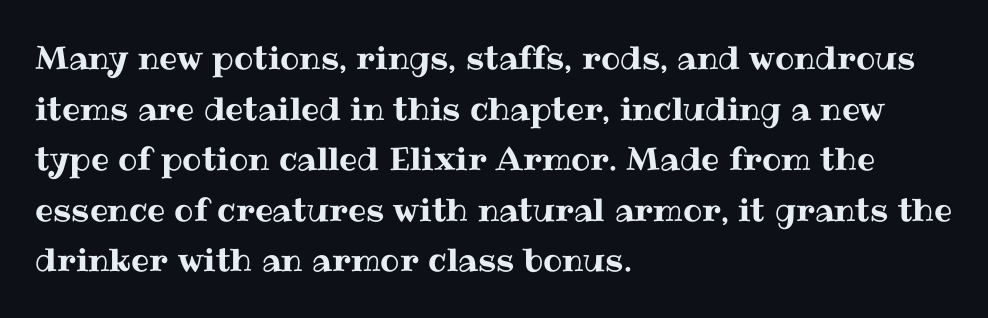
Q: Is the text italic (slanted)? A: No, it is upright.
Q: Is the text underlined? A: No.
Q: How is the paragraph aligned? A: Left-aligned.
Q: Is the spacing between letters normal or unusually wide? A: Normal.
Q: Is the spacing between lines tight, normal or loose? A: Normal.
Q: Width (condensed, normal, or wide)? A: Normal.
Q: Stroke contrast? A: Medium.
Q: x-height? A: Medium.
Q: Monospaced? A: No.
